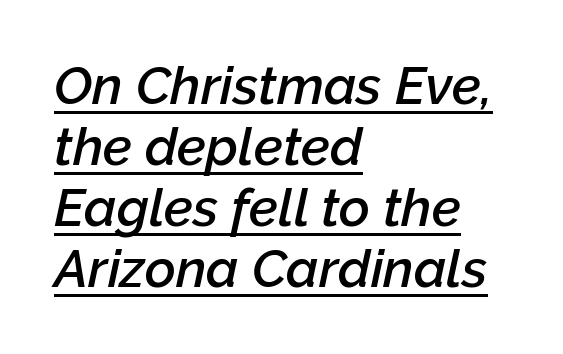
{"italic": "yes", "lean": "right", "slant_degrees": 12, "bold": "semi", "weight": "semibold", "width": "normal", "stroke_contrast": "low", "x_height": "medium", "monospaced": "no", "underline": "yes", "align": "left", "line_spacing": "tight", "line_spacing_ratio": 1.15, "letter_spacing": "normal", "letter_spacing_em": 0.0, "glyph_px": 53}
